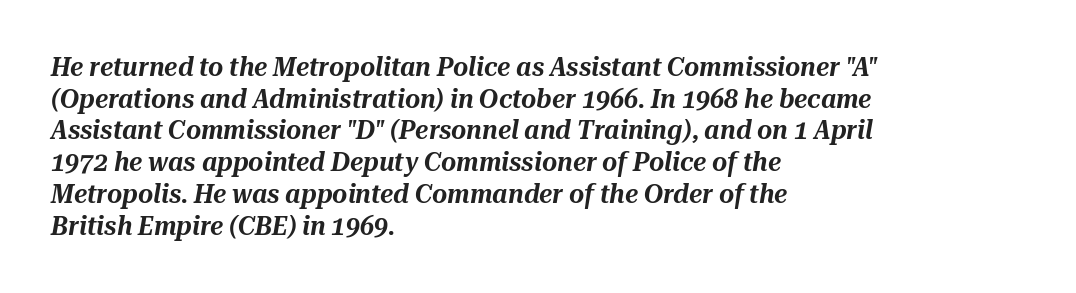
The image shows 26 px text type, italic (leaning right); set left-aligned, line spacing 1.22x, normal letter spacing, not underlined.
